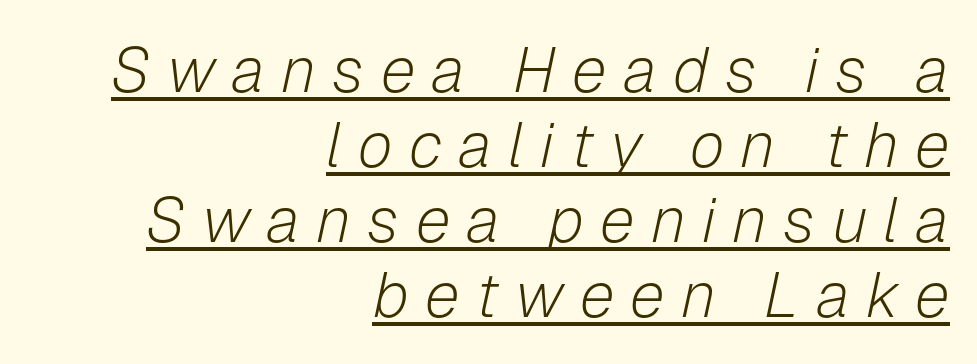
Weight class: somewhere from thin through regular. A typographer would call this underscored text. Loose tracking; the words dissolve into strings of separated letters. Yep, that's italic — everything's leaning.
